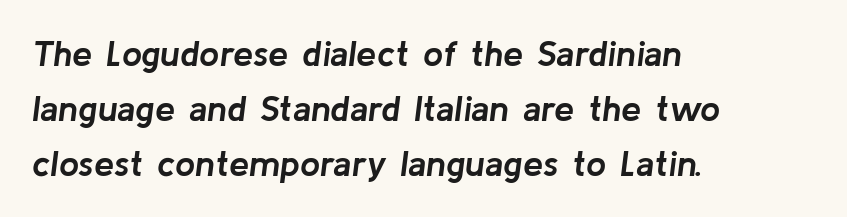
{"italic": "yes", "lean": "right", "slant_degrees": 8, "bold": "yes", "weight": "semibold", "width": "normal", "stroke_contrast": "low", "x_height": "medium", "monospaced": "no", "underline": "no", "align": "left", "line_spacing": "normal", "line_spacing_ratio": 1.53, "letter_spacing": "normal", "letter_spacing_em": 0.0, "glyph_px": 36}
